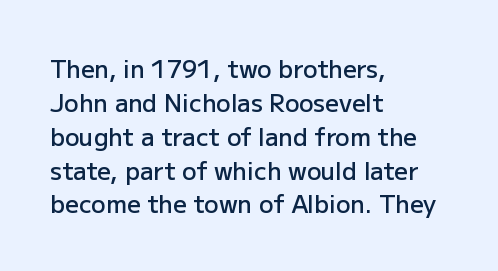
{"italic": "no", "bold": "semi", "underline": "no", "align": "left", "line_spacing": "normal", "line_spacing_ratio": 1.41, "letter_spacing": "normal", "letter_spacing_em": 0.0, "glyph_px": 24}
